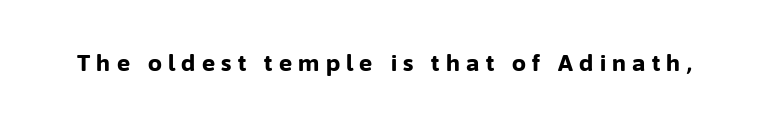
These lines have a slow, spaced-out rhythm from letter to letter. Do the letters lean? They stand straight. The space beneath each line is pristine and unruled. As a designer I'd log this as weight 700, bold.
